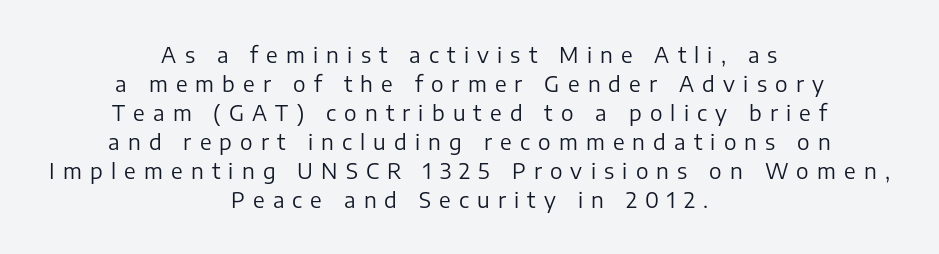
{"italic": "no", "bold": "no", "underline": "no", "align": "center", "line_spacing": "normal", "line_spacing_ratio": 1.38, "letter_spacing": "wide", "letter_spacing_em": 0.39, "glyph_px": 21}
